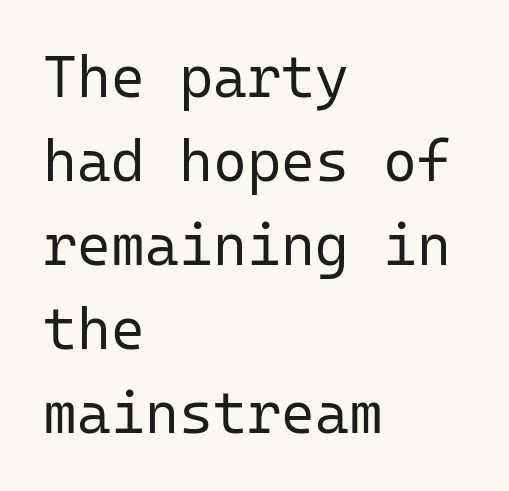
The image shows 58 px regular-weight sans-serif type, upright, monospaced; set left-aligned, normal line spacing (1.45x), normal letter spacing, not underlined; low stroke contrast and a medium x-height.
